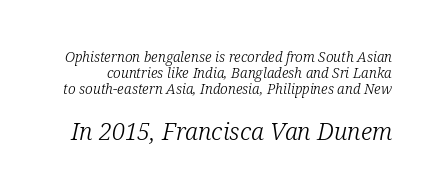
Q: Is the text bold? A: No.
Q: Is the text italic (slanted)? A: Yes, it leans right by about 12 degrees.
Q: Is the text underlined? A: No.
Q: Is the spacing between letters normal or unusually wide? A: Normal.
Q: Is the spacing between lines tight, normal or loose? A: Tight.
Q: Which block of text is set in a larger size, the first (top) or the second (bottom)? A: The second (bottom) one.
